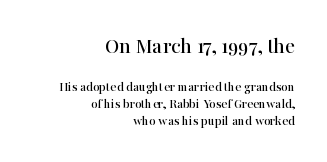
The image shows 23 px text type, upright; set right-aligned, line spacing 1.2x, normal letter spacing, not underlined; the first (top) block is 1.64x larger.
